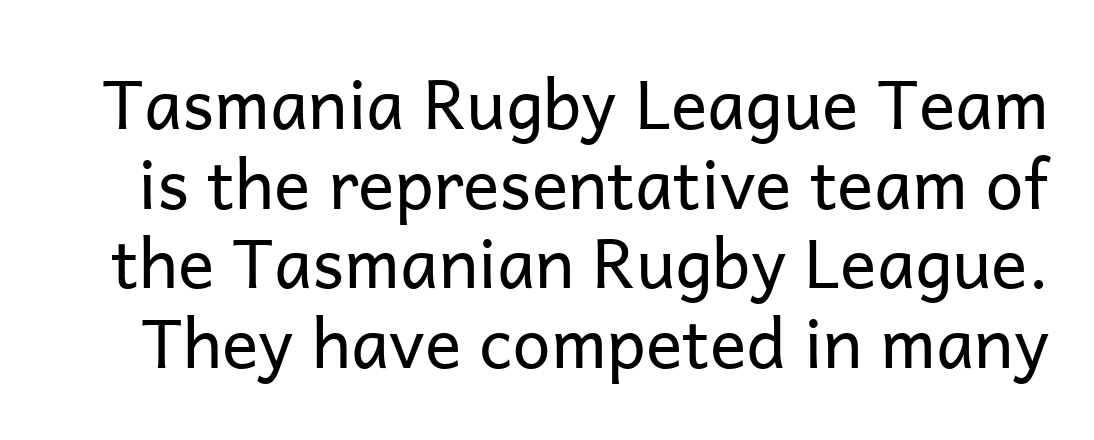
{"serif": "no", "italic": "no", "bold": "no", "weight": "regular", "width": "normal", "stroke_contrast": "low", "x_height": "medium", "monospaced": "no", "underline": "no", "line_spacing_ratio": 1.17, "letter_spacing": "normal", "letter_spacing_em": 0.0, "glyph_px": 68}
